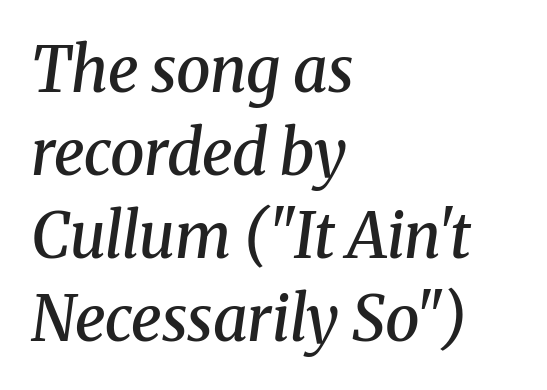
{"serif": "yes", "italic": "yes", "lean": "right", "slant_degrees": 8, "bold": "semi", "weight": "semibold", "width": "normal", "stroke_contrast": "medium", "x_height": "medium", "monospaced": "no", "underline": "no", "align": "left", "line_spacing": "normal", "line_spacing_ratio": 1.34, "letter_spacing": "normal", "letter_spacing_em": 0.0, "glyph_px": 62}
